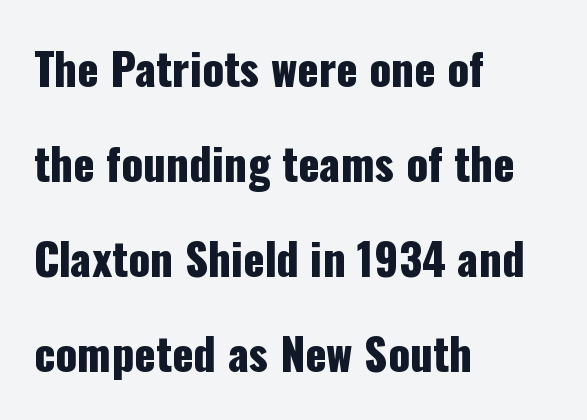
The image shows 44 px condensed sans-serif type, upright; set left-aligned, loose line spacing (2.16x), normal letter spacing, not underlined; low stroke contrast and a medium x-height.
